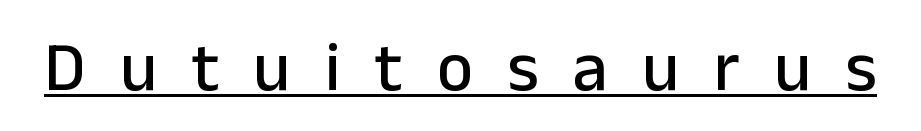
Spacing between characters has been opened up far beyond the box default. The letters carry no serifs — their stems end cleanly without finishing strokes. The rendering uses natural spacing where letterforms have individual widths. The specimen reads as upright at a glance. Does a line run under the words? Yes, clearly.
